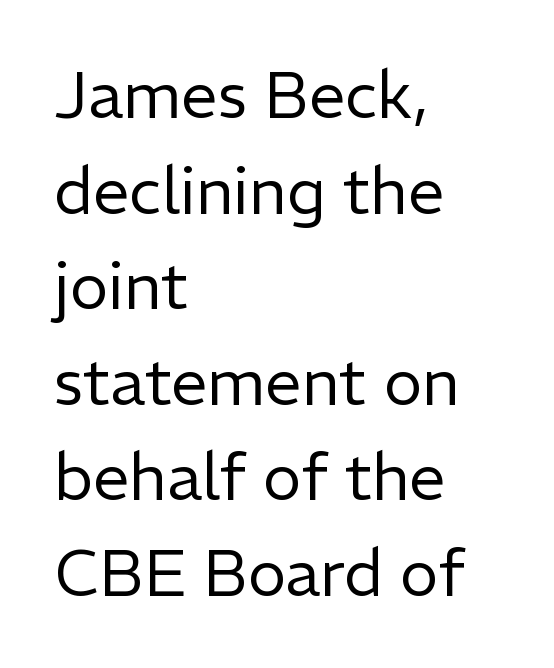
{"serif": "no", "italic": "no", "bold": "no", "weight": "regular", "width": "normal", "stroke_contrast": "low", "x_height": "medium", "monospaced": "no", "underline": "no", "align": "left", "line_spacing": "normal", "line_spacing_ratio": 1.47, "letter_spacing": "normal", "letter_spacing_em": 0.0, "glyph_px": 65}
